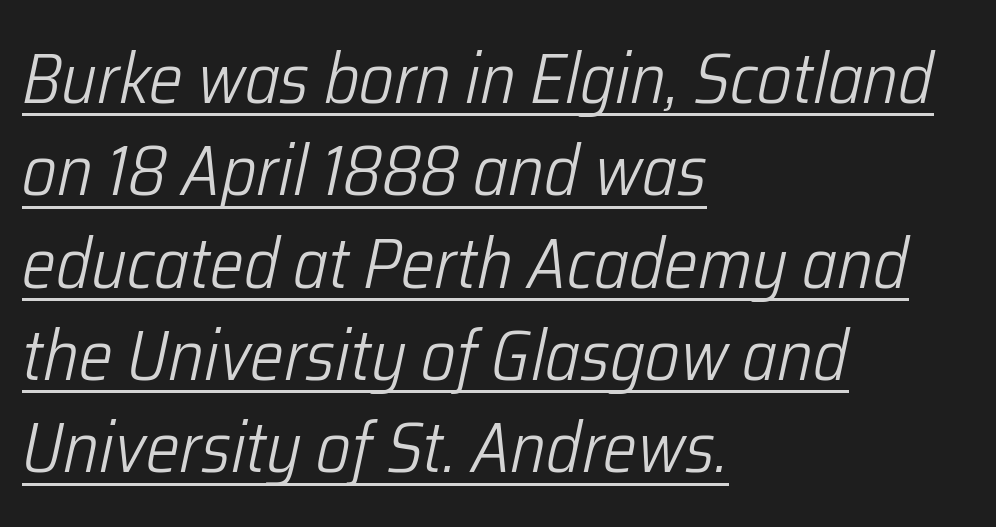
The image shows 71 px light, condensed type, italic (leaning right); set left-aligned, normal line spacing (1.3x), normal letter spacing, underlined; low stroke contrast and a medium x-height.
